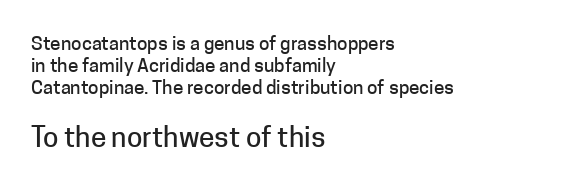
Q: Is the text italic (slanted)? A: No, it is upright.
Q: Is the typeface a serif or a sans-serif typeface? A: Sans-serif.
Q: Is the text underlined? A: No.
Q: How is the paragraph aligned? A: Left-aligned.
Q: Is the spacing between letters normal or unusually wide? A: Normal.
Q: Is the spacing between lines tight, normal or loose? A: Tight.
Q: Which block of text is set in a larger size, the first (top) or the second (bottom)? A: The second (bottom) one.
Q: Width (condensed, normal, or wide)? A: Normal.
Q: Stroke contrast? A: Low.
Q: x-height? A: Medium.
Q: Monospaced? A: No.
